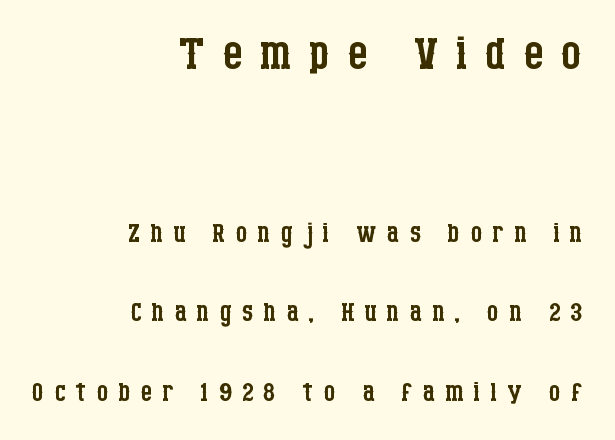
{"serif": "yes", "italic": "no", "bold": "no", "weight": "regular", "width": "condensed", "stroke_contrast": "low", "x_height": "large", "monospaced": "no", "underline": "no", "align": "right", "line_spacing": "loose", "line_spacing_ratio": 2.14, "letter_spacing": "wide", "letter_spacing_em": 0.27, "larger_block": "first", "size_ratio": 1.73, "glyph_px": 64}
